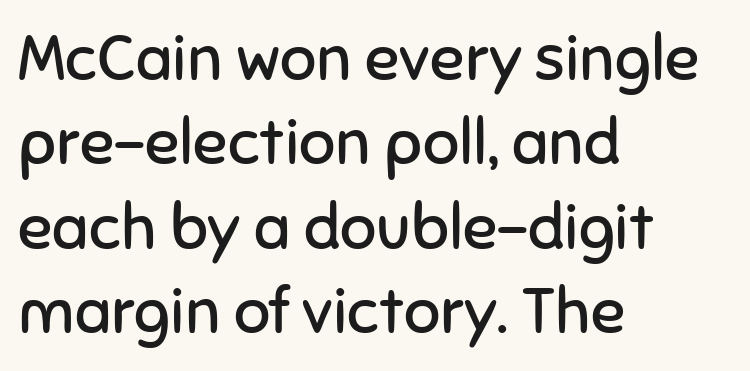
It's the straight-up-and-down kind of type. Summary of vertical rhythm: regular, with standard interline spacing. The lines in this sample share a left origin and differ only in where they stop. Letter spacing: default. Note the varied advance widths — an 'i' is clearly narrower than an 'm'. Unmarked baselines from the first word to the last.
